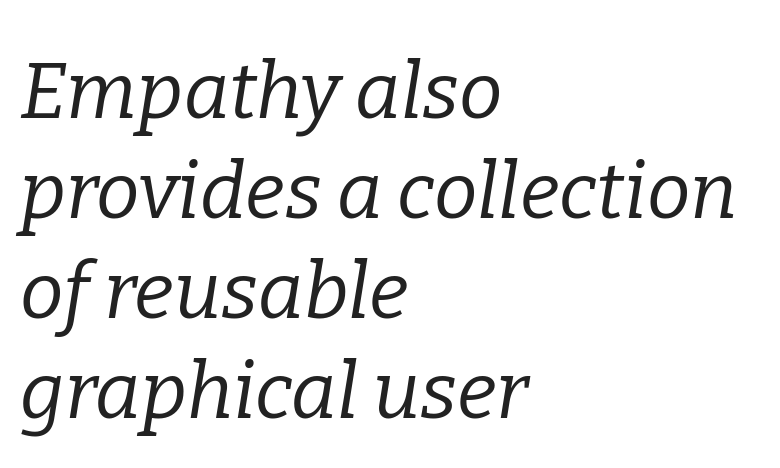
{"serif": "yes", "italic": "yes", "lean": "right", "slant_degrees": 9, "bold": "no", "weight": "regular", "width": "normal", "stroke_contrast": "low", "x_height": "medium", "monospaced": "no", "underline": "no", "align": "left", "line_spacing": "normal", "line_spacing_ratio": 1.28, "letter_spacing": "normal", "letter_spacing_em": 0.0, "glyph_px": 78}
